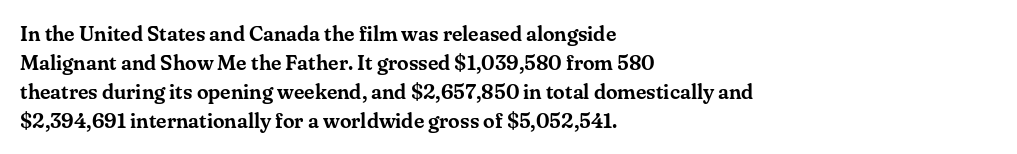
Does the leading feel generous? No, just average. Nobody touched the tracking dial on this one. This is the regular roman posture of the typeface. Visually the block forms a straight wall on the left and a jagged coastline on the right.
